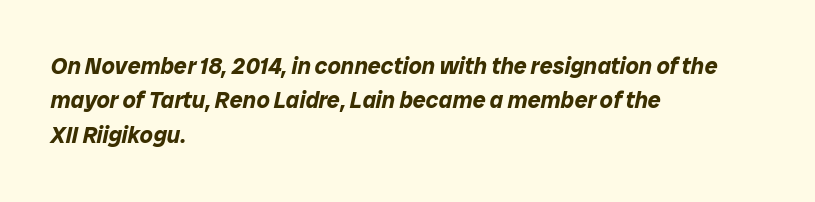
Q: Is the text bold? A: Yes.
Q: Is the text italic (slanted)? A: Yes, it leans right by about 12 degrees.
Q: Is the text underlined? A: No.
Q: How is the paragraph aligned? A: Left-aligned.
Q: Is the spacing between letters normal or unusually wide? A: Normal.
Q: Is the spacing between lines tight, normal or loose? A: Normal.
